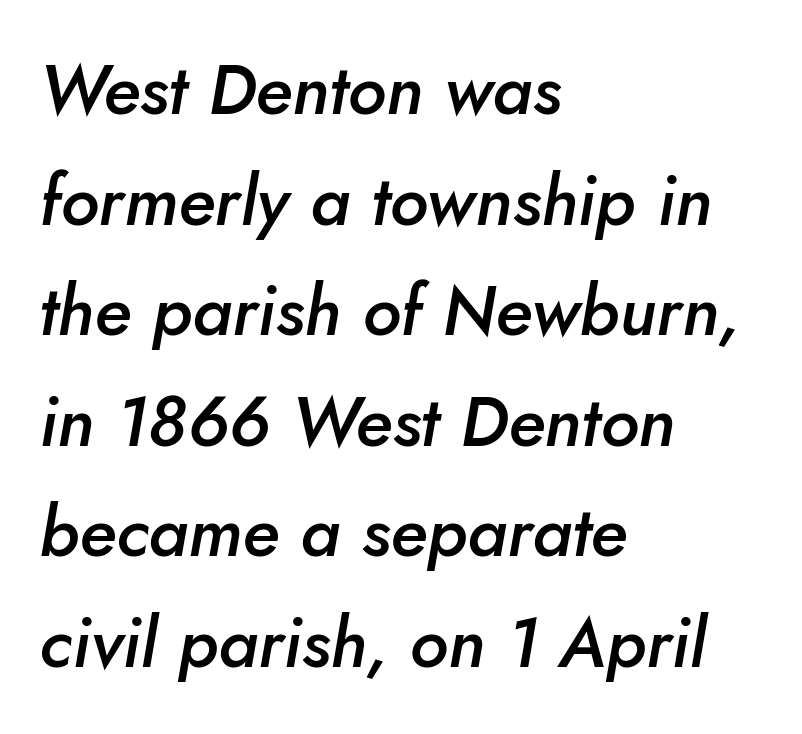
You could call the tracking neutral — neither tight nor loose. A somewhat darkened texture: the type is semibold rather than bold. Think of a printed novel: that variable character pitch is what you see here. The line-height multiplier appears to be the usual default.
